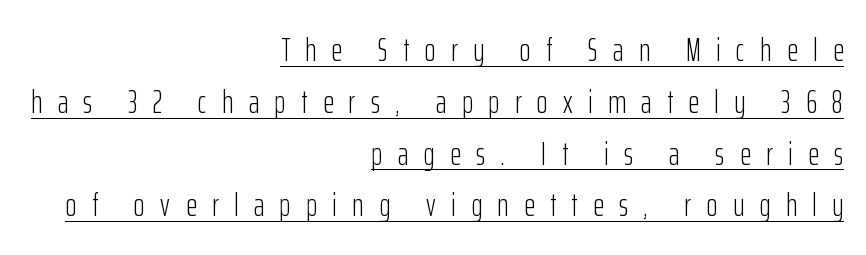
{"serif": "no", "italic": "no", "bold": "no", "weight": "light", "width": "condensed", "stroke_contrast": "low", "x_height": "medium", "monospaced": "no", "underline": "yes", "align": "right", "line_spacing": "normal", "line_spacing_ratio": 1.57, "letter_spacing": "wide", "letter_spacing_em": 0.47, "glyph_px": 33}
